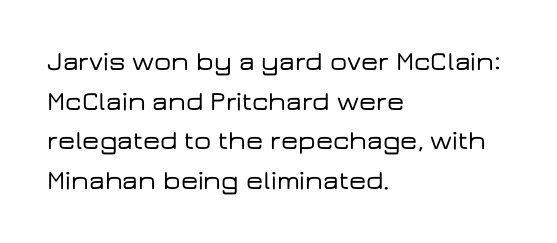
{"italic": "no", "underline": "no", "align": "left", "line_spacing": "normal", "line_spacing_ratio": 1.47, "letter_spacing": "normal", "letter_spacing_em": 0.0, "glyph_px": 27}
